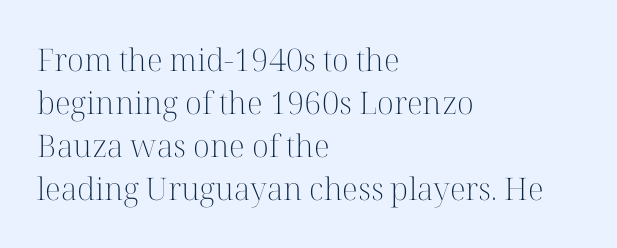
Q: Is the text bold? A: No.
Q: Is the text italic (slanted)? A: No, it is upright.
Q: Is the typeface a serif or a sans-serif typeface? A: Serif.
Q: Is the text underlined? A: No.
Q: How is the paragraph aligned? A: Left-aligned.
Q: Is the spacing between letters normal or unusually wide? A: Normal.
Q: Is the spacing between lines tight, normal or loose? A: Normal.
Q: Width (condensed, normal, or wide)? A: Normal.
Q: Stroke contrast? A: High.
Q: x-height? A: Medium.
Q: Monospaced? A: No.
